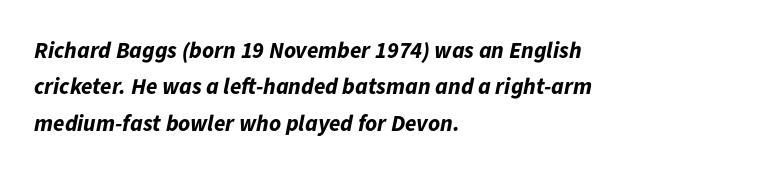
The image shows 23 px bold type, italic (leaning right); set left-aligned, normal line spacing (1.58x), normal letter spacing, not underlined.
